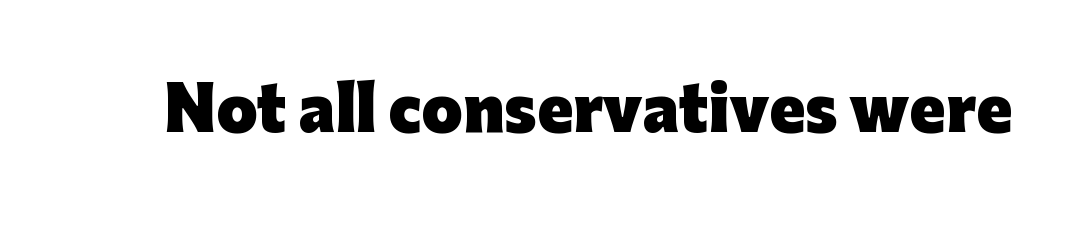
Q: Is the text bold? A: Yes.
Q: Is the text italic (slanted)? A: No, it is upright.
Q: Is the typeface a serif or a sans-serif typeface? A: Sans-serif.
Q: Is the text underlined? A: No.
Q: Is the spacing between letters normal or unusually wide? A: Normal.
Q: Width (condensed, normal, or wide)? A: Normal.
Q: Stroke contrast? A: Low.
Q: x-height? A: Medium.
Q: Monospaced? A: No.
